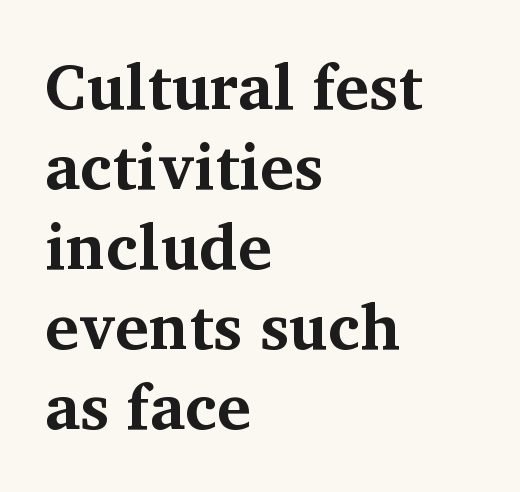
Leftover space on each line is placed entirely after the last word. Glance below the letters and you will spot only blank space. Check where the strokes stop: tiny serifs finish them off. The face used here is rendered with its standard letterfit. Posture: upright roman.
